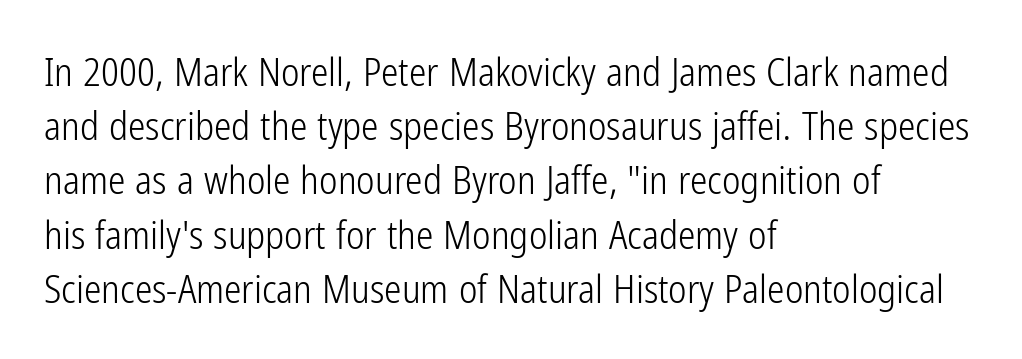
The image shows 39 px light, condensed sans-serif type, upright; set left-aligned, normal line spacing (1.39x), normal letter spacing, not underlined; low stroke contrast and a medium x-height.
